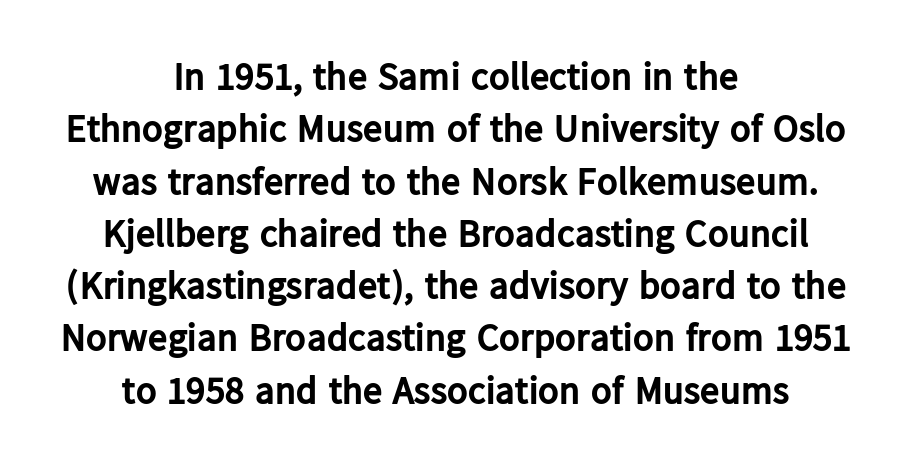
{"serif": "no", "italic": "no", "bold": "yes", "weight": "bold", "width": "normal", "stroke_contrast": "low", "x_height": "medium", "monospaced": "no", "underline": "no", "align": "center", "line_spacing": "normal", "line_spacing_ratio": 1.34, "letter_spacing": "normal", "letter_spacing_em": 0.0, "glyph_px": 39}
